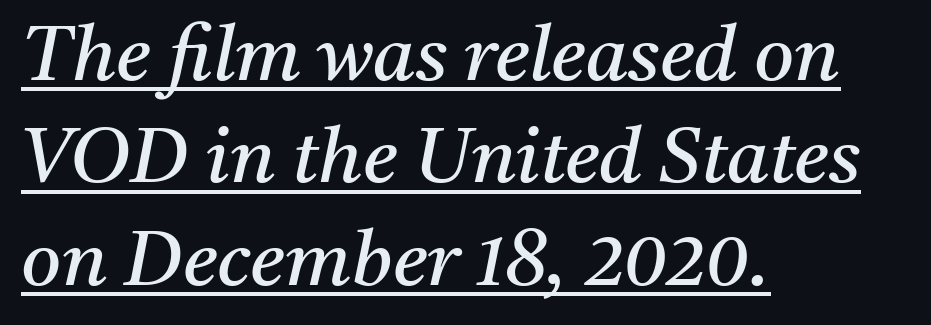
Q: Is the text bold? A: No.
Q: Is the text italic (slanted)? A: Yes, it leans right by about 11 degrees.
Q: Is the typeface a serif or a sans-serif typeface? A: Serif.
Q: Is the text underlined? A: Yes.
Q: How is the paragraph aligned? A: Left-aligned.
Q: Is the spacing between letters normal or unusually wide? A: Normal.
Q: Is the spacing between lines tight, normal or loose? A: Normal.
Q: Width (condensed, normal, or wide)? A: Normal.
Q: Stroke contrast? A: Medium.
Q: x-height? A: Medium.
Q: Monospaced? A: No.
